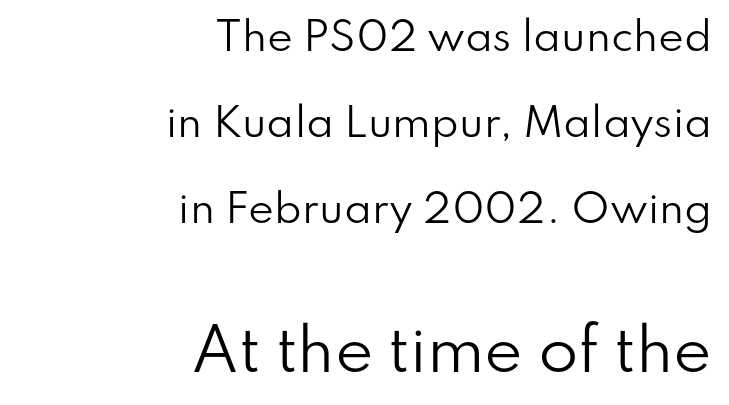
The image shows 58 px regular-weight sans-serif type, upright; set right-aligned, loose line spacing (2.21x), normal letter spacing, not underlined; the second (bottom) block is 1.49x larger; low stroke contrast and a small x-height.
